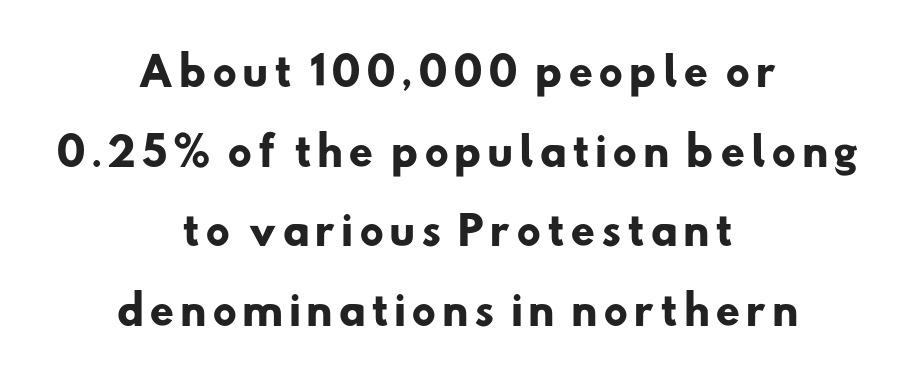
Summary of vertical rhythm: relaxed, with wide interline spacing. Spacing verdict: proportional, widths tailored to each character. Typesetter's note: full bold, strokes at maximum text heaviness. Look at the bottom of the vertical strokes: they stop flat, with no serifs.
